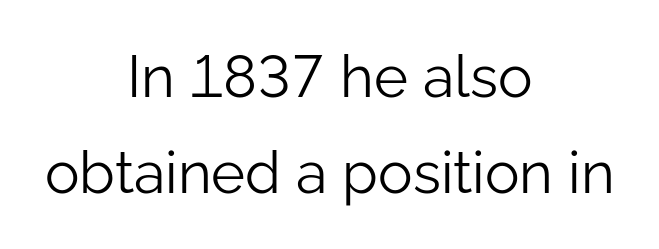
How are the letters spaced? Ordinarily, with no added tracking. Whoever set this chose a conventional vertical rhythm. The paragraph shown floats in the horizontal middle. The letters advance in unequal steps, a hallmark of proportional type. The gap between lines stays unmarked.
